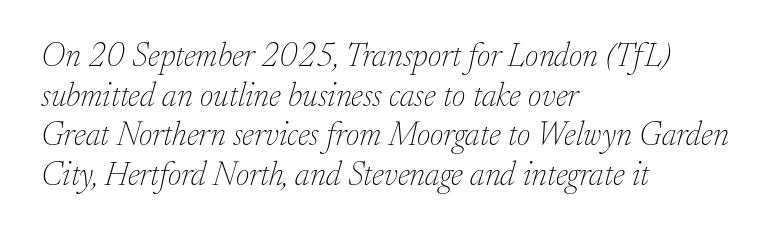
A light-to-regular cut is what we see here. Underlining? Definitely not there. The setting favours the left margin, as ordinary paragraphs usually do. Observe the ordinary spacing: letters are neighbours, not strangers.
